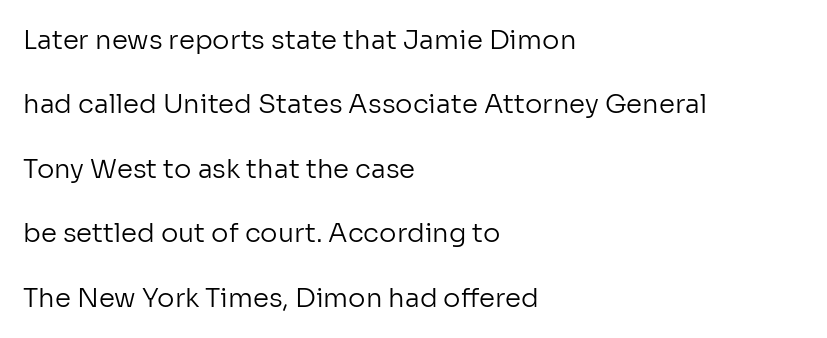
{"italic": "no", "bold": "no", "underline": "no", "align": "left", "line_spacing": "loose", "line_spacing_ratio": 2.48, "letter_spacing": "normal", "letter_spacing_em": 0.0, "glyph_px": 26}
